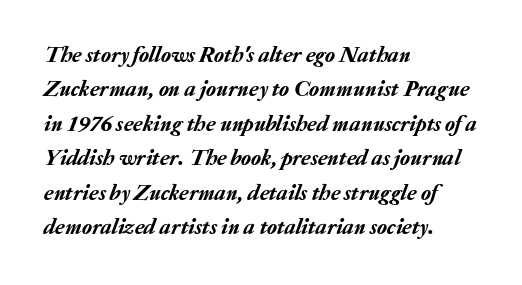
{"italic": "yes", "lean": "right", "slant_degrees": 20, "underline": "no", "align": "left", "line_spacing": "normal", "line_spacing_ratio": 1.5, "letter_spacing": "normal", "letter_spacing_em": 0.0, "glyph_px": 23}
